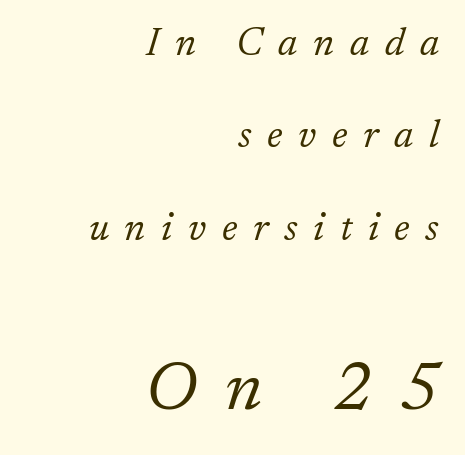
{"serif": "yes", "italic": "yes", "lean": "right", "slant_degrees": 17, "bold": "no", "weight": "light", "width": "normal", "stroke_contrast": "low", "x_height": "medium", "monospaced": "no", "underline": "no", "align": "right", "line_spacing": "loose", "line_spacing_ratio": 2.37, "letter_spacing": "wide", "letter_spacing_em": 0.4, "larger_block": "second", "size_ratio": 1.77, "glyph_px": 69}
